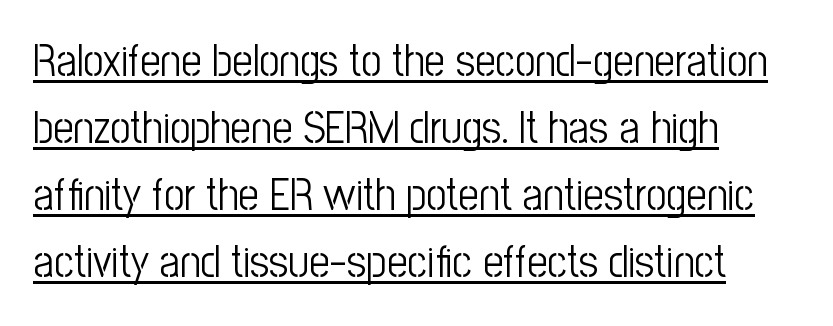
The image shows 45 px light, condensed sans-serif type, upright; set left-aligned, normal line spacing (1.49x), normal letter spacing, underlined; low stroke contrast and a medium x-height.
